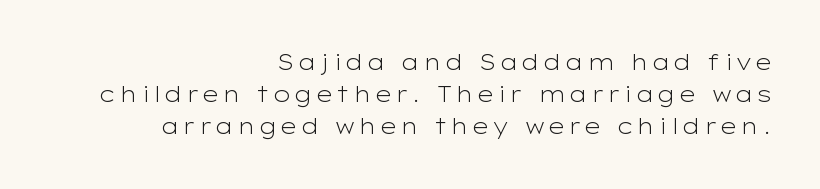
{"italic": "no", "bold": "no", "underline": "no", "align": "right", "line_spacing": "normal", "line_spacing_ratio": 1.46, "glyph_px": 22}
